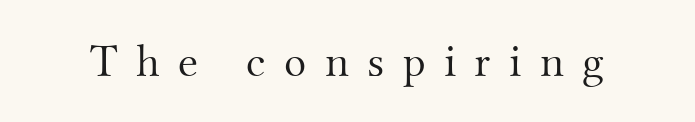
Q: Is the text bold? A: No.
Q: Is the text italic (slanted)? A: No, it is upright.
Q: Is the typeface a serif or a sans-serif typeface? A: Serif.
Q: Is the text underlined? A: No.
Q: Is the spacing between letters normal or unusually wide? A: Unusually wide.
Q: Width (condensed, normal, or wide)? A: Normal.
Q: Stroke contrast? A: Medium.
Q: x-height? A: Small.
Q: Monospaced? A: No.
